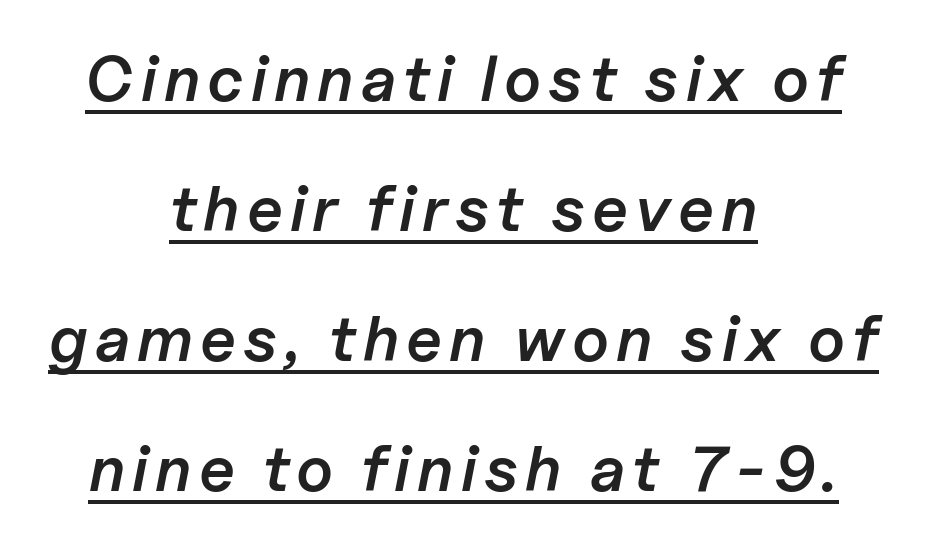
{"italic": "yes", "lean": "right", "slant_degrees": 11, "bold": "semi", "weight": "semibold", "width": "normal", "stroke_contrast": "low", "x_height": "medium", "monospaced": "no", "underline": "yes", "align": "center", "line_spacing": "loose", "line_spacing_ratio": 2.03, "glyph_px": 64}
